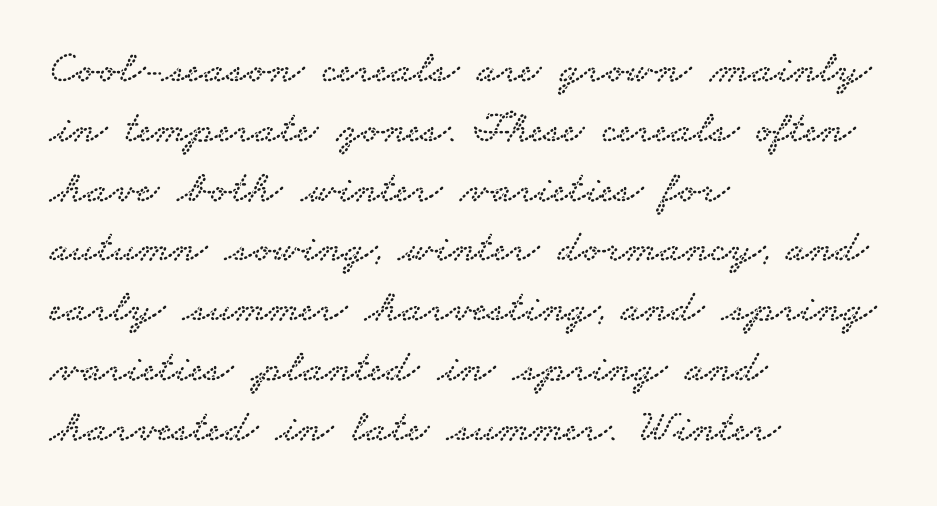
Are there feet on the stems? There are — it's a serif. Leading matches the norm, producing a regular column. Nobody touched the tracking dial on this one. Glance below the letters and you will spot only blank space. Leftover space on each line is placed entirely after the last word.
